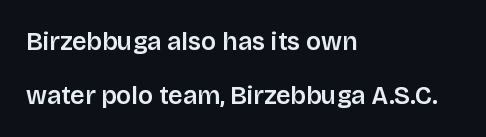
The image shows 25 px text type, upright; set left-aligned, loose line spacing (2.15x), normal letter spacing, not underlined.
